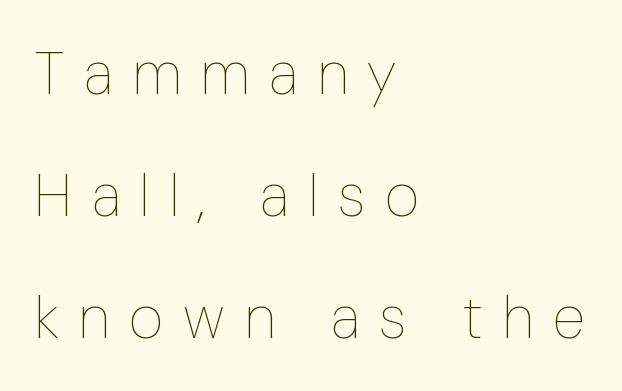
Q: Is the text bold? A: No.
Q: Is the text italic (slanted)? A: No, it is upright.
Q: Is the text underlined? A: No.
Q: How is the paragraph aligned? A: Left-aligned.
Q: Is the spacing between letters normal or unusually wide? A: Unusually wide.
Q: Is the spacing between lines tight, normal or loose? A: Loose.
Q: Width (condensed, normal, or wide)? A: Condensed.
Q: Stroke contrast? A: Low.
Q: x-height? A: Medium.
Q: Monospaced? A: No.
